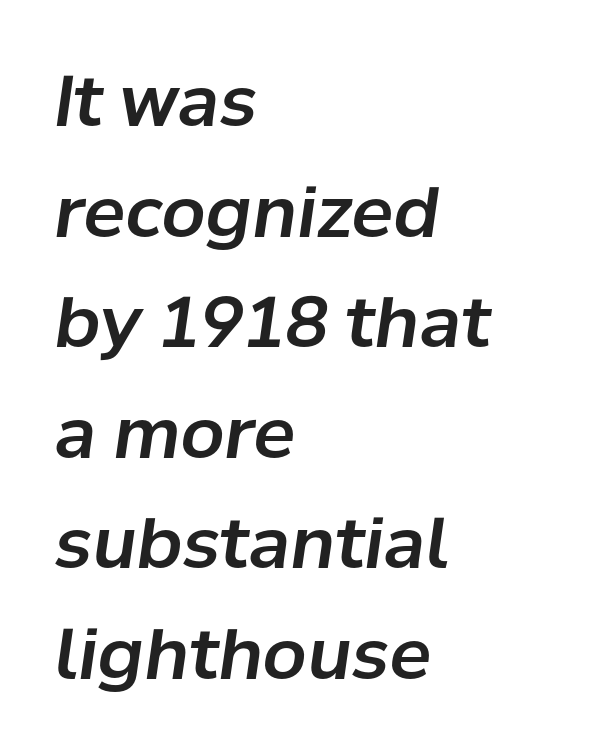
The axis of the letterforms is tilted away from vertical. Words float on clear page, feet unadorned. The rendering anchors every line to the left-hand side. Line spacing here is normal. Do the characters align in a grid? No, the font is proportional.
